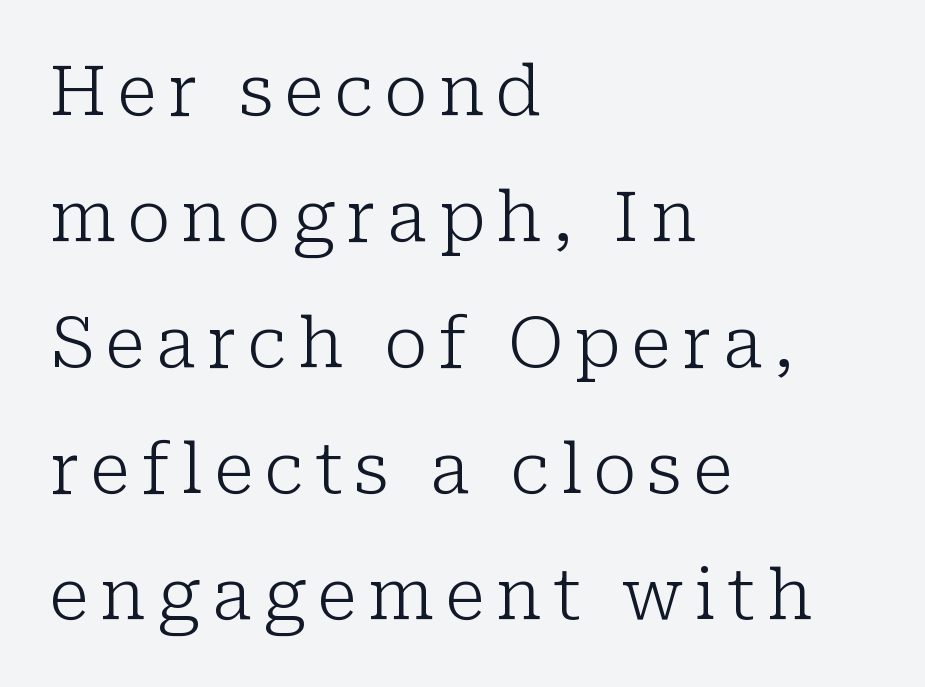
The image shows 70 px light serif type, upright; set left-aligned, line spacing 1.8x, not underlined; low stroke contrast and a medium x-height.
